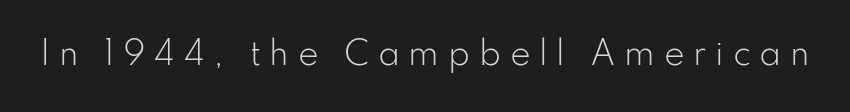
Unbolded letterforms with no extra heft. The tracking jumps out immediately: characters are airy and widely separated. Anything drawn beneath the words? Only blank space. The letters stand upright; this is a roman face. I'd call this a sans setting — the letters go barefoot. The rendering uses natural spacing where letterforms have individual widths.
